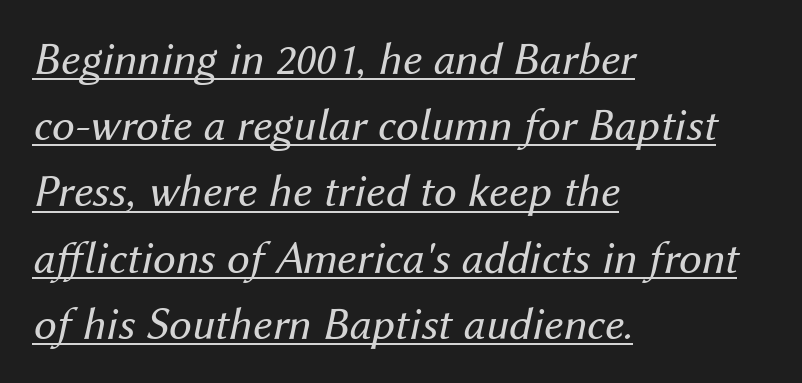
The image shows 46 px regular-weight type, italic (leaning right); set left-aligned, normal line spacing (1.44x), normal letter spacing, underlined; medium stroke contrast and a medium x-height.
